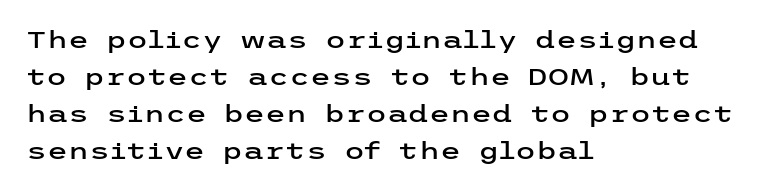
The image shows 24 px text type, upright; set left-aligned, normal line spacing (1.54x), normal letter spacing, not underlined.
